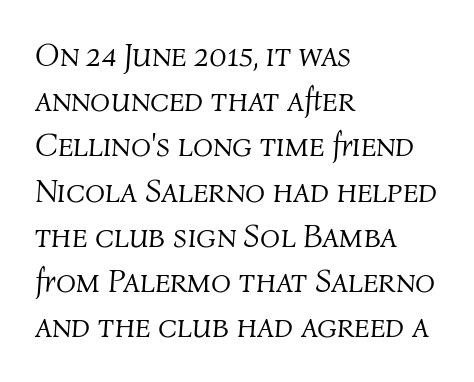
The image shows 33 px light type, italic (leaning right); set left-aligned, normal line spacing (1.37x), normal letter spacing, not underlined; medium stroke contrast and a medium x-height.
